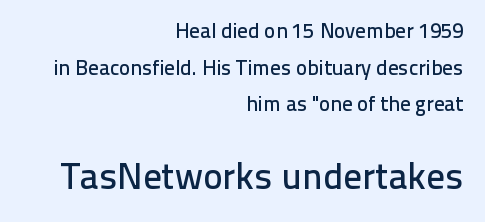
Spacing verdict: proportional, widths tailored to each character. Serif or sans? Sans — the stroke terminals are bare. Which margin do the lines hug? The right one — the left edge is uneven. Is there any slant? The stems are plumb. Honestly, there is no underline to notice here at all. Does the bottom block carry the larger type? Yes, it does.
